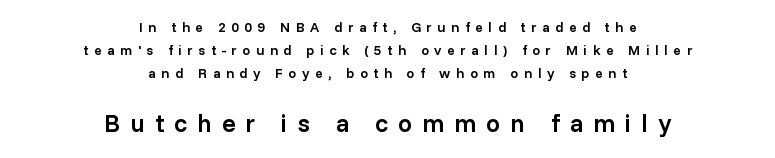
{"italic": "no", "bold": "semi", "underline": "no", "align": "center", "line_spacing": "normal", "line_spacing_ratio": 1.65, "letter_spacing": "wide", "letter_spacing_em": 0.4, "larger_block": "second", "size_ratio": 1.79, "glyph_px": 25}
